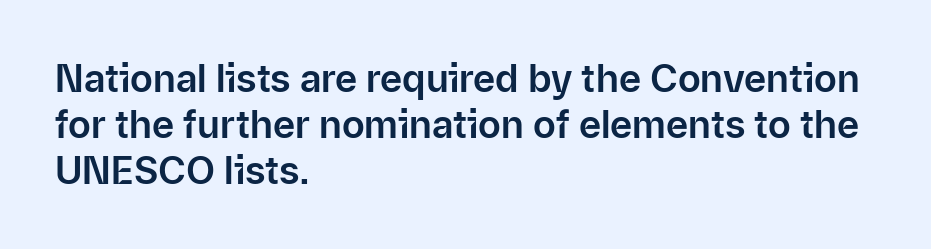
The image shows 38 px sans-serif type, upright; set left-aligned, line spacing 1.21x, normal letter spacing, not underlined; low stroke contrast and a medium x-height.
